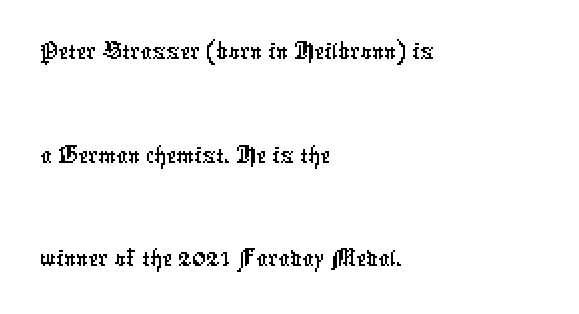
{"serif": "no", "width": "condensed", "stroke_contrast": "low", "x_height": "medium", "monospaced": "no", "underline": "no", "align": "left", "line_spacing_ratio": 1.85, "letter_spacing": "normal", "letter_spacing_em": 0.0, "glyph_px": 56}
